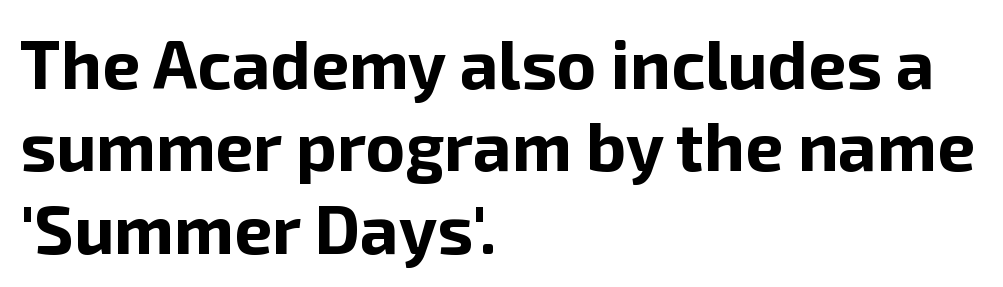
All the whitespace from short lines collects on the right. The face used here is rendered with its standard letterfit. In terms of letterform style, serifs are entirely absent. Caption: bold face, heavy strokes. Every stem runs plumb, perpendicular to the baseline. The string is rendered with underlining switched off.
